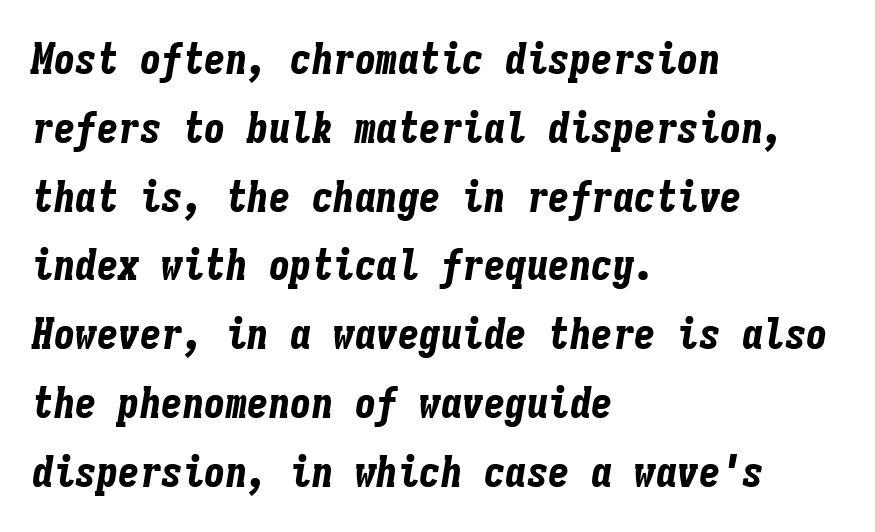
Q: Is the text bold? A: Yes.
Q: Is the text italic (slanted)? A: Yes, it leans right by about 9 degrees.
Q: Is the text underlined? A: No.
Q: How is the paragraph aligned? A: Left-aligned.
Q: Is the spacing between letters normal or unusually wide? A: Normal.
Q: Is the spacing between lines tight, normal or loose? A: Normal.
Q: Width (condensed, normal, or wide)? A: Condensed.
Q: Stroke contrast? A: Low.
Q: x-height? A: Medium.
Q: Monospaced? A: Yes.
